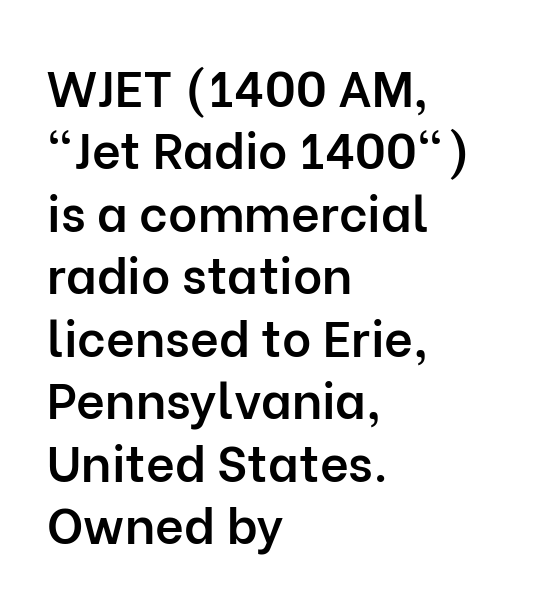
Q: Is the text bold? A: Semi-bold.
Q: Is the text italic (slanted)? A: No, it is upright.
Q: Is the typeface a serif or a sans-serif typeface? A: Sans-serif.
Q: Is the text underlined? A: No.
Q: How is the paragraph aligned? A: Left-aligned.
Q: Is the spacing between letters normal or unusually wide? A: Normal.
Q: Is the spacing between lines tight, normal or loose? A: Normal.
Q: Width (condensed, normal, or wide)? A: Normal.
Q: Stroke contrast? A: Low.
Q: x-height? A: Medium.
Q: Monospaced? A: No.
